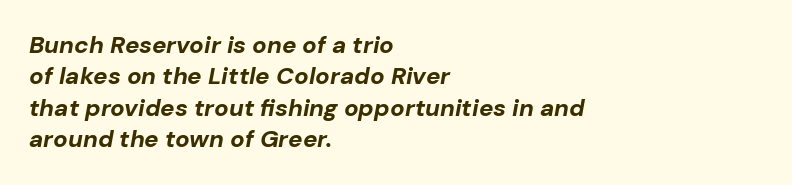
The image shows 24 px bold type, italic (leaning right); set left-aligned, normal line spacing (1.31x), normal letter spacing, not underlined.
